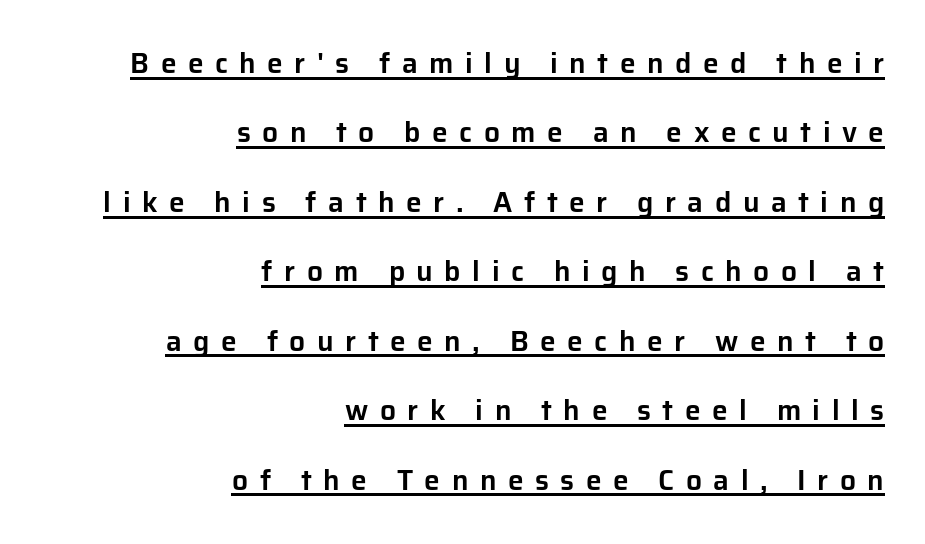
{"serif": "no", "italic": "no", "width": "normal", "stroke_contrast": "low", "x_height": "medium", "monospaced": "no", "underline": "yes", "align": "right", "line_spacing": "loose", "line_spacing_ratio": 2.48, "letter_spacing": "wide", "letter_spacing_em": 0.41, "glyph_px": 28}
